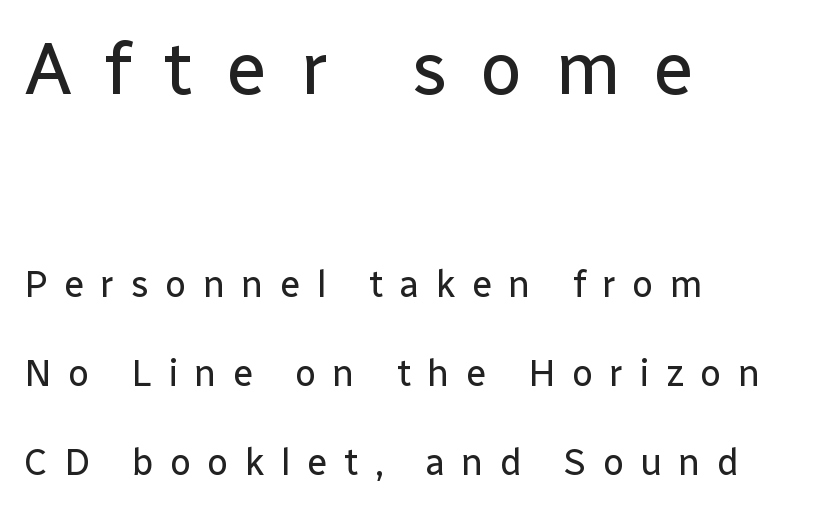
The image shows 74 px regular-weight sans-serif type, upright; set left-aligned, loose line spacing (2.41x), unusually wide letter spacing (+0.44 em), not underlined; the first (top) block is 2.0x larger; low stroke contrast and a medium x-height.
